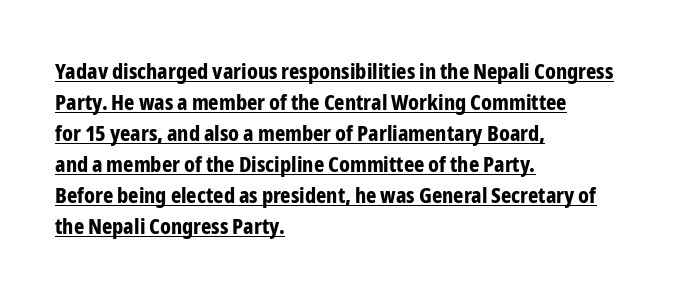
{"italic": "no", "bold": "yes", "underline": "yes", "align": "left", "line_spacing": "normal", "line_spacing_ratio": 1.41, "letter_spacing": "normal", "letter_spacing_em": 0.0, "glyph_px": 22}
